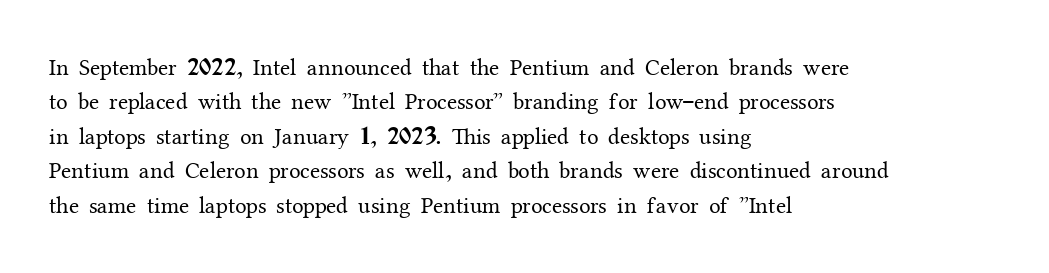
Observe the ordinary spacing: letters are neighbours, not strangers. Only glyphs here, with clear space below each row. Honestly, the row spacing looks completely unremarkable. No letter is thick-stroked: the sample isn't bold.
